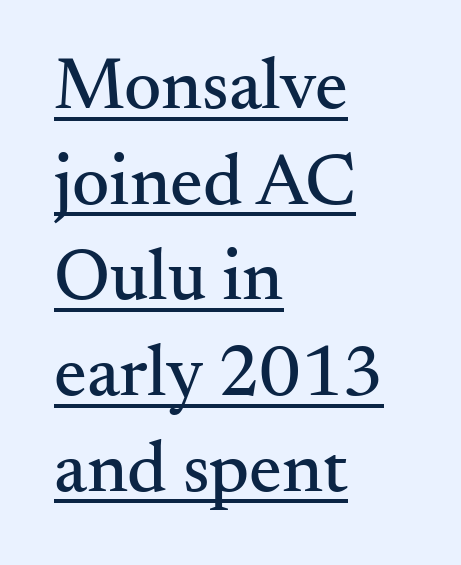
Q: Is the text italic (slanted)? A: No, it is upright.
Q: Is the typeface a serif or a sans-serif typeface? A: Serif.
Q: Is the text underlined? A: Yes.
Q: How is the paragraph aligned? A: Left-aligned.
Q: Is the spacing between letters normal or unusually wide? A: Normal.
Q: Is the spacing between lines tight, normal or loose? A: Normal.
Q: Width (condensed, normal, or wide)? A: Normal.
Q: Stroke contrast? A: Medium.
Q: x-height? A: Small.
Q: Monospaced? A: No.
